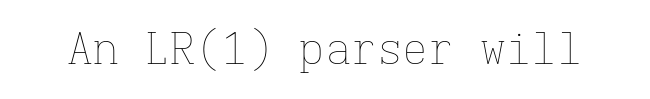
Q: Is the text bold? A: No.
Q: Is the text italic (slanted)? A: No, it is upright.
Q: Is the text underlined? A: No.
Q: Is the spacing between letters normal or unusually wide? A: Normal.
Q: Width (condensed, normal, or wide)? A: Normal.
Q: Stroke contrast? A: Low.
Q: x-height? A: Medium.
Q: Monospaced? A: Yes.
